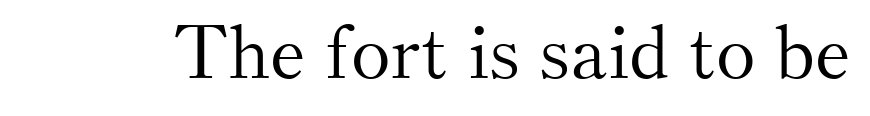
Q: Is the text bold? A: No.
Q: Is the text italic (slanted)? A: No, it is upright.
Q: Is the typeface a serif or a sans-serif typeface? A: Serif.
Q: Is the text underlined? A: No.
Q: Is the spacing between letters normal or unusually wide? A: Normal.
Q: Width (condensed, normal, or wide)? A: Normal.
Q: Stroke contrast? A: Medium.
Q: x-height? A: Small.
Q: Monospaced? A: No.
